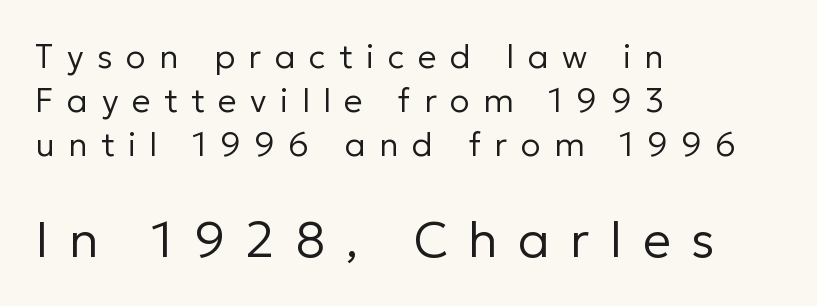
{"serif": "no", "italic": "no", "bold": "no", "weight": "regular", "width": "normal", "stroke_contrast": "low", "x_height": "medium", "monospaced": "no", "underline": "no", "align": "left", "line_spacing": "normal", "line_spacing_ratio": 1.34, "letter_spacing": "wide", "letter_spacing_em": 0.41, "larger_block": "second", "size_ratio": 1.52, "glyph_px": 50}
